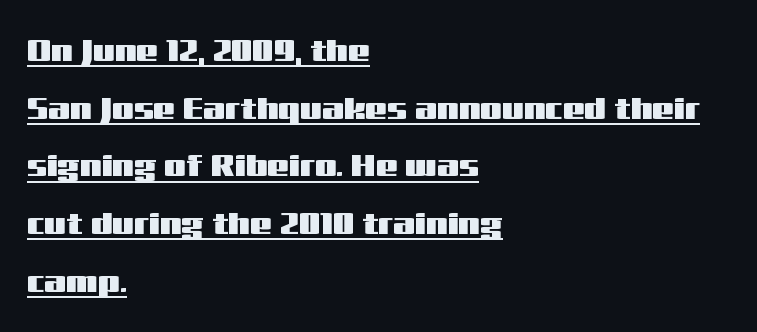
{"serif": "no", "italic": "no", "width": "wide", "stroke_contrast": "medium", "x_height": "medium", "monospaced": "no", "underline": "yes", "align": "left", "line_spacing_ratio": 1.86, "letter_spacing": "normal", "letter_spacing_em": 0.0, "glyph_px": 31}
